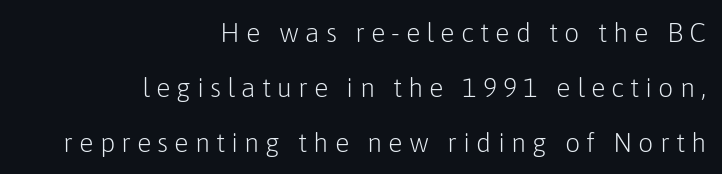
{"italic": "no", "bold": "no", "underline": "no", "align": "right", "line_spacing": "loose", "line_spacing_ratio": 2.03, "letter_spacing": "wide", "letter_spacing_em": 0.22, "glyph_px": 27}
